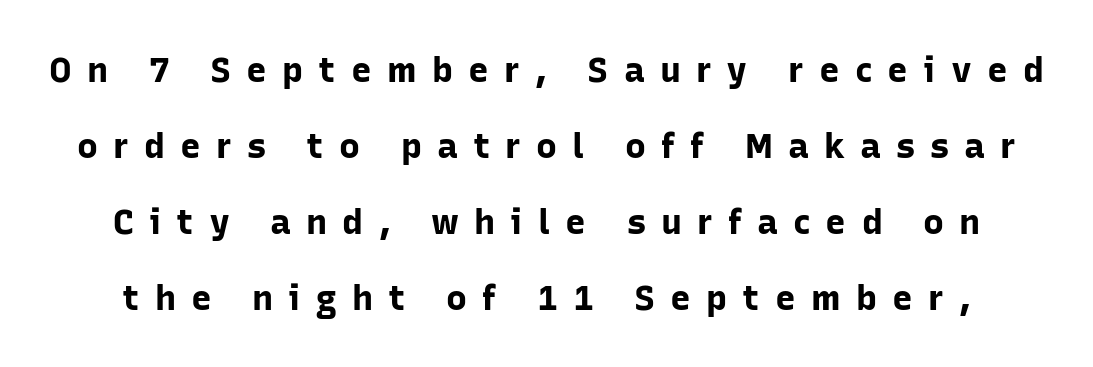
The image shows 35 px bold sans-serif type, upright; set loose line spacing (2.17x), unusually wide letter spacing (+0.43 em), not underlined; low stroke contrast and a medium x-height.
